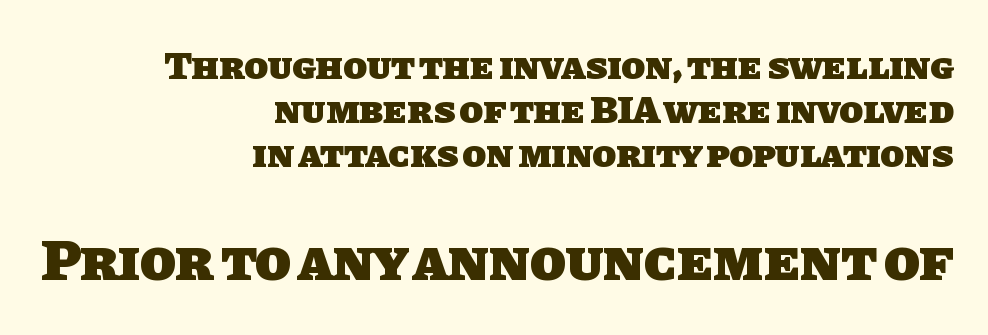
Q: Is the text bold? A: Yes.
Q: Is the typeface a serif or a sans-serif typeface? A: Sans-serif.
Q: Is the text underlined? A: No.
Q: How is the paragraph aligned? A: Right-aligned.
Q: Is the spacing between letters normal or unusually wide? A: Normal.
Q: Is the spacing between lines tight, normal or loose? A: Tight.
Q: Which block of text is set in a larger size, the first (top) or the second (bottom)? A: The second (bottom) one.
Q: Width (condensed, normal, or wide)? A: Normal.
Q: Stroke contrast? A: Low.
Q: x-height? A: Large.
Q: Monospaced? A: No.
